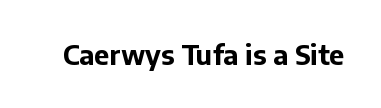
{"italic": "no", "bold": "yes", "underline": "no", "letter_spacing": "normal", "letter_spacing_em": 0.0, "glyph_px": 27}
